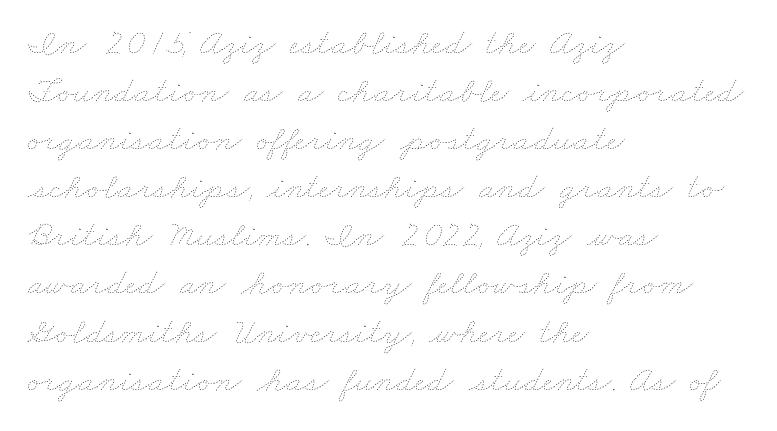
The leading is moderate, giving the passage an even texture. This rendering features lettering with no underline. Spacing verdict: proportional, widths tailored to each character. The letterforms sit at book weight or below. In terms of letterspacing, this is plain default setting.
